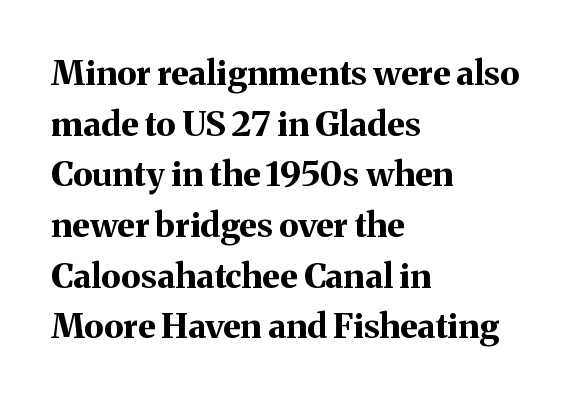
The image shows 34 px bold serif type, upright; set left-aligned, normal line spacing (1.49x), normal letter spacing, not underlined; medium stroke contrast and a medium x-height.
